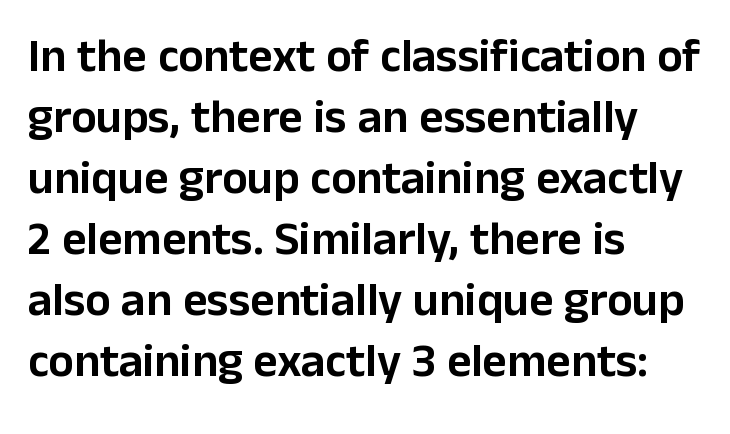
{"serif": "no", "italic": "no", "width": "normal", "stroke_contrast": "low", "x_height": "medium", "monospaced": "no", "underline": "no", "align": "left", "line_spacing": "normal", "line_spacing_ratio": 1.3, "letter_spacing": "normal", "letter_spacing_em": 0.0, "glyph_px": 47}
